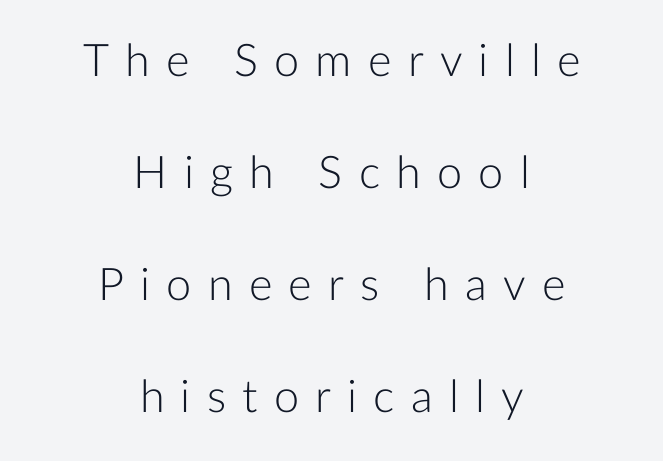
{"serif": "no", "italic": "no", "bold": "no", "weight": "light", "width": "normal", "stroke_contrast": "low", "x_height": "medium", "monospaced": "no", "underline": "no", "align": "center", "line_spacing": "loose", "line_spacing_ratio": 2.49, "letter_spacing": "wide", "letter_spacing_em": 0.36, "glyph_px": 45}
